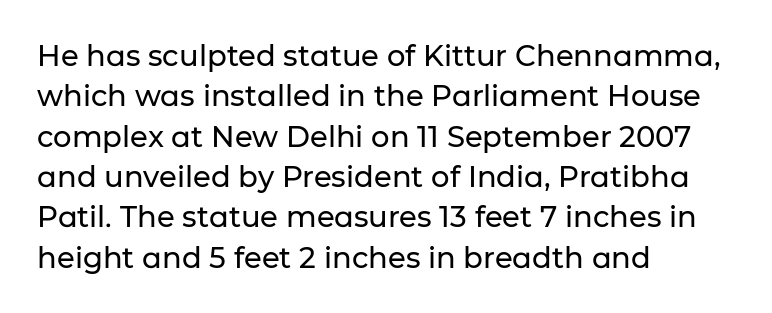
Q: Is the text italic (slanted)? A: No, it is upright.
Q: Is the typeface a serif or a sans-serif typeface? A: Sans-serif.
Q: Is the text underlined? A: No.
Q: How is the paragraph aligned? A: Left-aligned.
Q: Is the spacing between letters normal or unusually wide? A: Normal.
Q: Is the spacing between lines tight, normal or loose? A: Normal.
Q: Width (condensed, normal, or wide)? A: Normal.
Q: Stroke contrast? A: Low.
Q: x-height? A: Medium.
Q: Monospaced? A: No.
